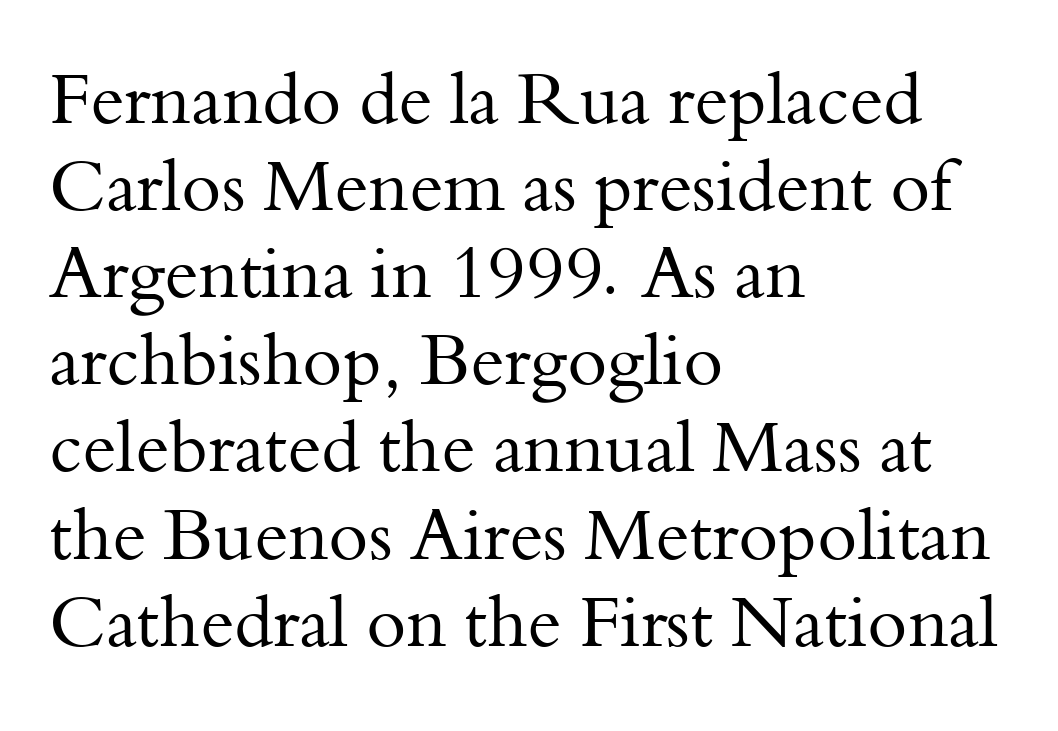
{"serif": "yes", "italic": "no", "bold": "no", "weight": "regular", "width": "normal", "stroke_contrast": "medium", "x_height": "small", "monospaced": "no", "underline": "no", "align": "left", "line_spacing_ratio": 1.21, "letter_spacing": "normal", "letter_spacing_em": 0.0, "glyph_px": 72}
